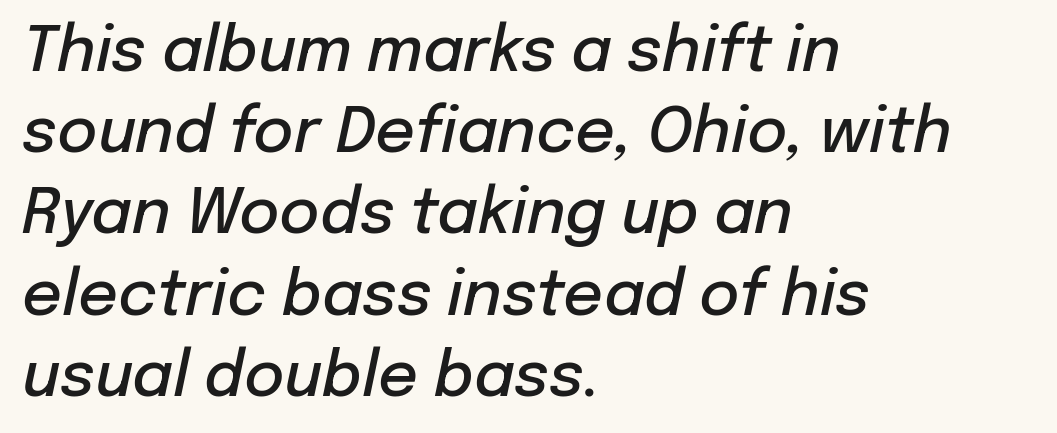
Q: Is the text bold? A: Semi-bold.
Q: Is the text italic (slanted)? A: Yes, it leans right by about 12 degrees.
Q: Is the text underlined? A: No.
Q: How is the paragraph aligned? A: Left-aligned.
Q: Is the spacing between letters normal or unusually wide? A: Normal.
Q: Is the spacing between lines tight, normal or loose? A: Normal.
Q: Width (condensed, normal, or wide)? A: Normal.
Q: Stroke contrast? A: Low.
Q: x-height? A: Medium.
Q: Monospaced? A: No.
